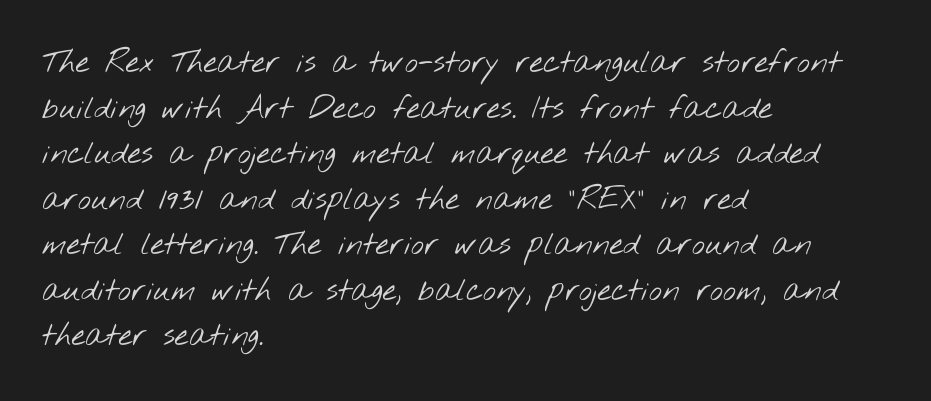
This rendering leaves character spacing at its baseline value. Plain, unruled lines of type. Is the block centered? No — it sits flush against the left margin. Letterform terminals end flat and unadorned throughout the passage. A normal amount of white space separates one row of letters from the next. The rendering uses natural spacing where letterforms have individual widths.
